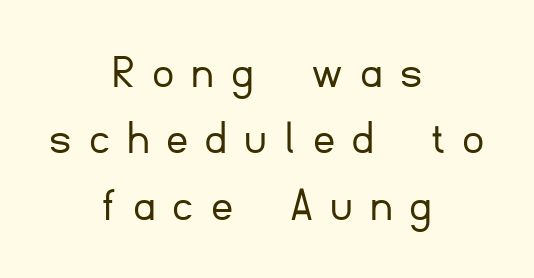
The image shows 50 px light sans-serif type, upright; set centered, normal line spacing (1.33x), unusually wide letter spacing (+0.38 em), not underlined; low stroke contrast and a small x-height.
